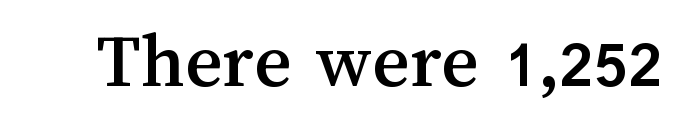
These lines are rendered in a variable-pitch font. The space directly below the letters is spotless. You could call the tracking neutral — neither tight nor loose. The font's upright variant was chosen for this text.
